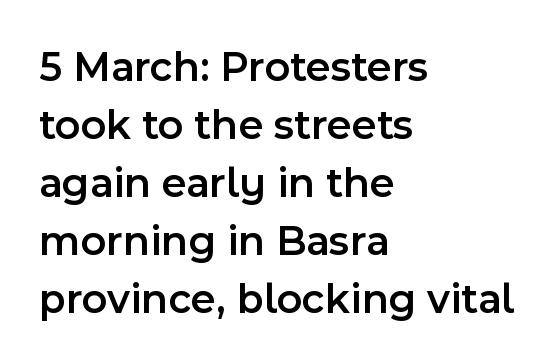
{"serif": "no", "italic": "no", "bold": "semi", "weight": "semibold", "width": "normal", "x_height": "medium", "monospaced": "no", "underline": "no", "align": "left", "line_spacing": "normal", "line_spacing_ratio": 1.35, "letter_spacing": "normal", "letter_spacing_em": 0.0, "glyph_px": 43}
